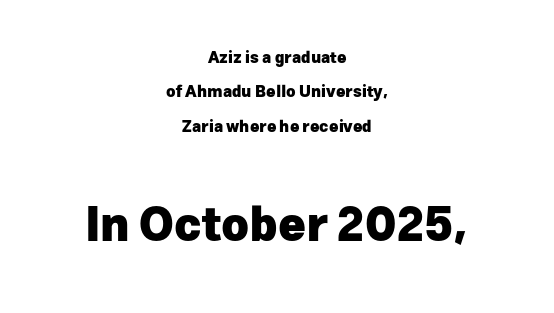
{"serif": "no", "italic": "no", "bold": "yes", "weight": "heavy", "width": "normal", "stroke_contrast": "low", "x_height": "medium", "monospaced": "no", "underline": "no", "align": "center", "line_spacing": "loose", "line_spacing_ratio": 2.15, "letter_spacing": "normal", "letter_spacing_em": 0.0, "larger_block": "second", "size_ratio": 2.94, "glyph_px": 47}
